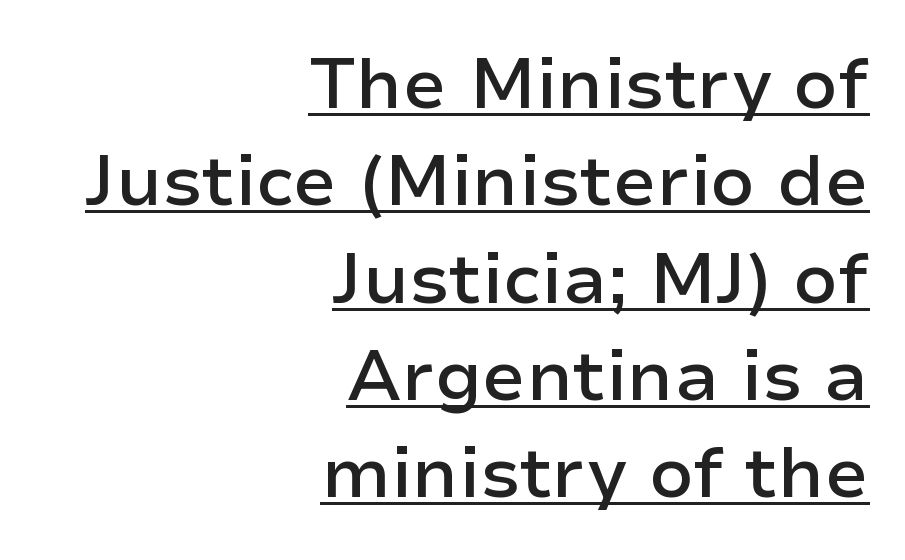
Q: Is the text bold? A: Semi-bold.
Q: Is the text italic (slanted)? A: No, it is upright.
Q: Is the typeface a serif or a sans-serif typeface? A: Sans-serif.
Q: Is the text underlined? A: Yes.
Q: How is the paragraph aligned? A: Right-aligned.
Q: Is the spacing between letters normal or unusually wide? A: Normal.
Q: Is the spacing between lines tight, normal or loose? A: Normal.
Q: Width (condensed, normal, or wide)? A: Normal.
Q: Stroke contrast? A: Low.
Q: x-height? A: Medium.
Q: Monospaced? A: No.
